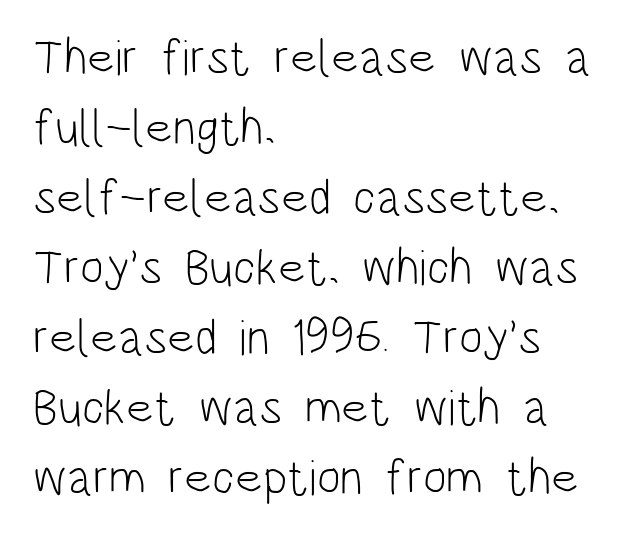
The image shows 50 px light, condensed sans-serif type, upright; set left-aligned, normal line spacing (1.4x), normal letter spacing, not underlined; low stroke contrast and a large x-height.
